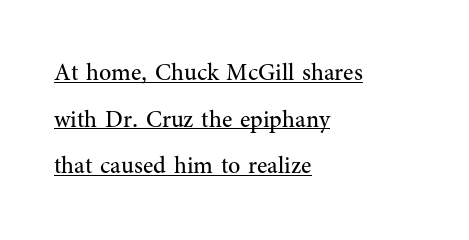
Q: Is the text bold? A: No.
Q: Is the text italic (slanted)? A: No, it is upright.
Q: Is the text underlined? A: Yes.
Q: How is the paragraph aligned? A: Left-aligned.
Q: Is the spacing between letters normal or unusually wide? A: Normal.
Q: Is the spacing between lines tight, normal or loose? A: Loose.
